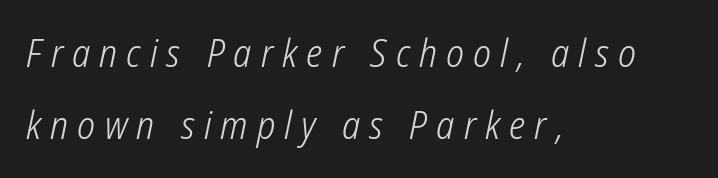
{"serif": "no", "bold": "no", "weight": "light", "width": "condensed", "stroke_contrast": "low", "x_height": "medium", "monospaced": "no", "underline": "no", "align": "left", "line_spacing": "loose", "line_spacing_ratio": 1.9, "letter_spacing": "wide", "letter_spacing_em": 0.24, "glyph_px": 38}
